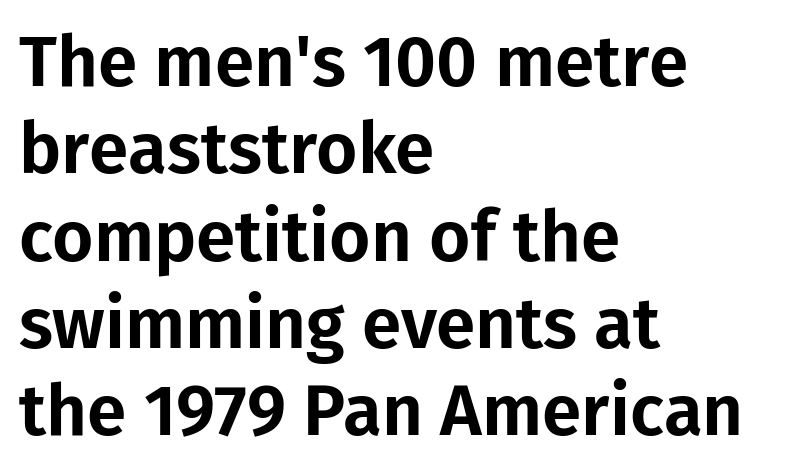
The image shows 71 px sans-serif type, upright; set left-aligned, line spacing 1.23x, normal letter spacing, not underlined; low stroke contrast and a medium x-height.
